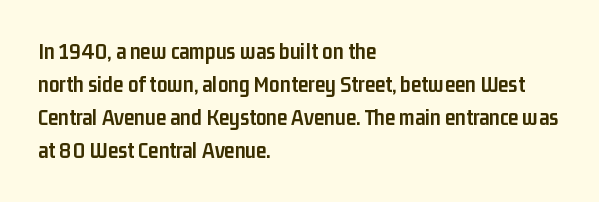
{"italic": "no", "bold": "yes", "underline": "no", "align": "left", "line_spacing": "normal", "line_spacing_ratio": 1.44, "letter_spacing": "normal", "letter_spacing_em": 0.0, "glyph_px": 23}
